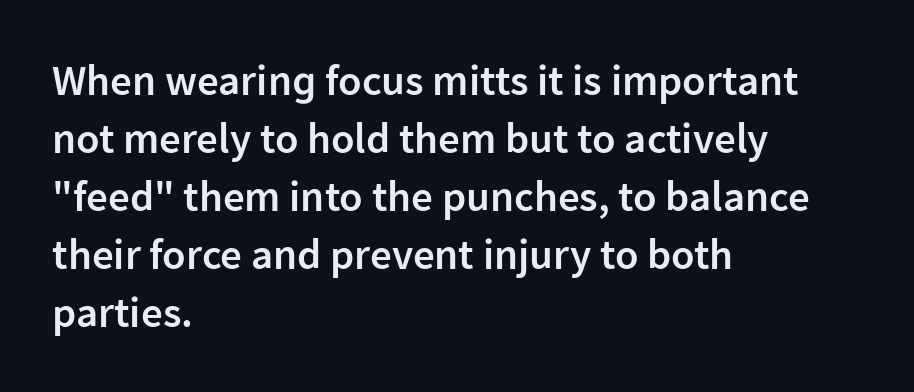
The image shows 43 px semibold sans-serif type, upright; set left-aligned, normal line spacing (1.35x), normal letter spacing, not underlined; low stroke contrast and a medium x-height.
